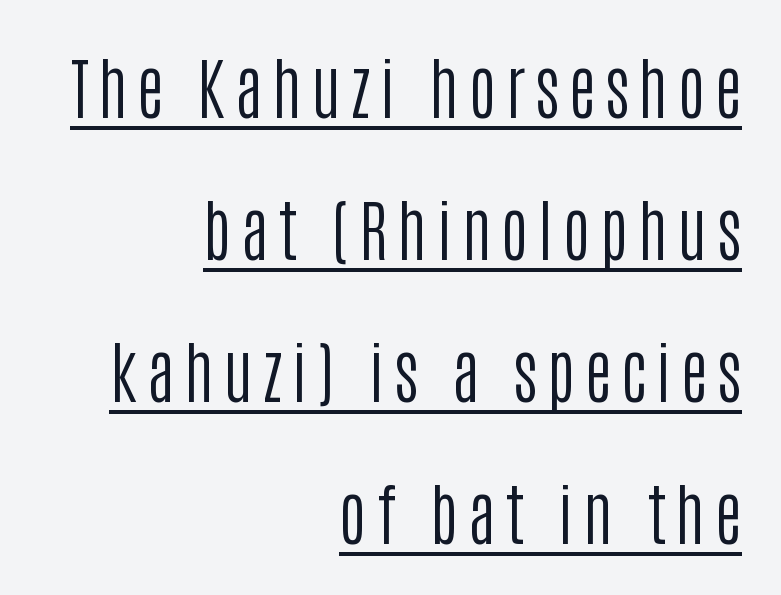
The image shows 67 px regular-weight, condensed sans-serif type, upright; set right-aligned, loose line spacing (2.12x), underlined; low stroke contrast and a large x-height.
